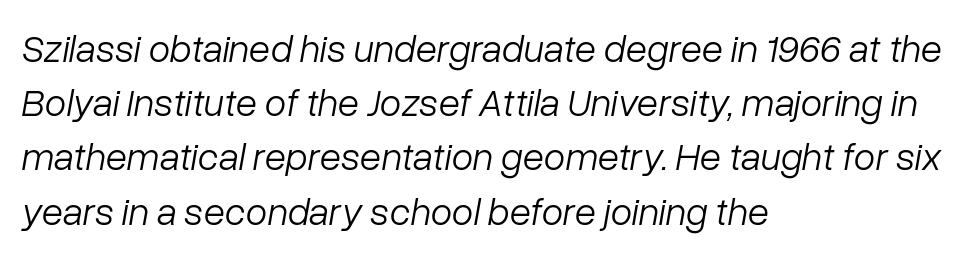
It's the slanting kind of type. Rows of type keep a routine distance in the vertical direction. Is this a heavy cut? Hardly; it is regular or lighter. Glance below the letters and you will spot only blank space.
